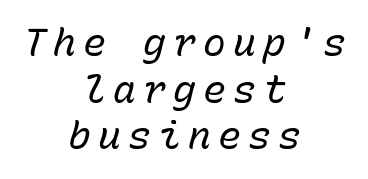
Weight: in the light-to-regular range. The rendering positions every line midway between the sides. Italic: yes, the glyphs are oblique. Fixed-width glyphs throughout — classic coding-font behaviour.
